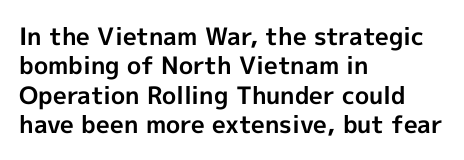
Q: Is the text bold? A: Yes.
Q: Is the text italic (slanted)? A: No, it is upright.
Q: Is the text underlined? A: No.
Q: How is the paragraph aligned? A: Left-aligned.
Q: Is the spacing between letters normal or unusually wide? A: Normal.
